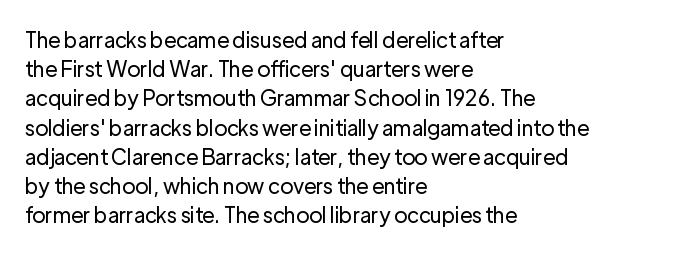
Tracking here is standard; glyphs follow each other at the usual distance. Heft: none added — not bold. These lines are set flush left with a ragged right edge. The letters stand straight up with perfectly vertical stems. Has an underline been added? It has not.
